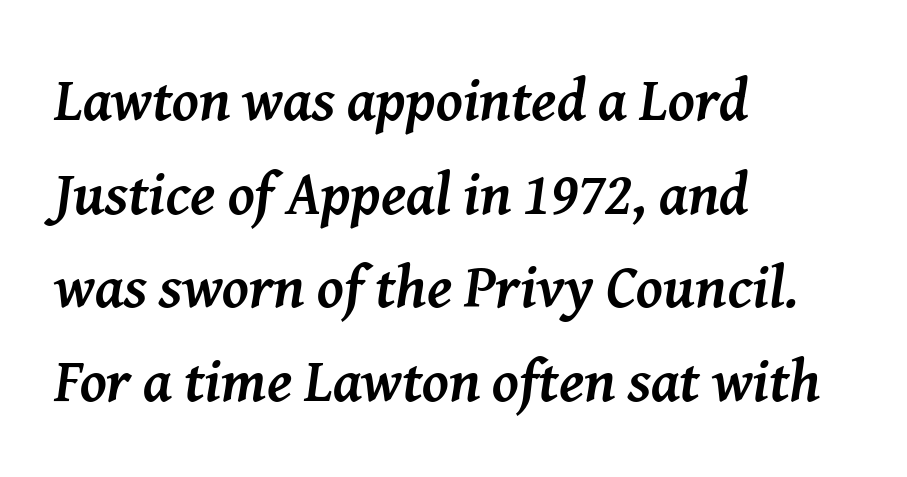
Q: Is the text bold? A: Yes.
Q: Is the text italic (slanted)? A: Yes, it leans right by about 8 degrees.
Q: Is the typeface a serif or a sans-serif typeface? A: Serif.
Q: Is the text underlined? A: No.
Q: How is the paragraph aligned? A: Left-aligned.
Q: Is the spacing between letters normal or unusually wide? A: Normal.
Q: Is the spacing between lines tight, normal or loose? A: Normal.
Q: Width (condensed, normal, or wide)? A: Normal.
Q: Stroke contrast? A: Medium.
Q: x-height? A: Medium.
Q: Monospaced? A: No.
